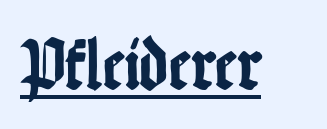
Q: Is the text italic (slanted)? A: No, it is upright.
Q: Is the typeface a serif or a sans-serif typeface? A: Sans-serif.
Q: Is the text underlined? A: Yes.
Q: Is the spacing between letters normal or unusually wide? A: Normal.
Q: Width (condensed, normal, or wide)? A: Condensed.
Q: Stroke contrast? A: Low.
Q: x-height? A: Medium.
Q: Monospaced? A: No.
